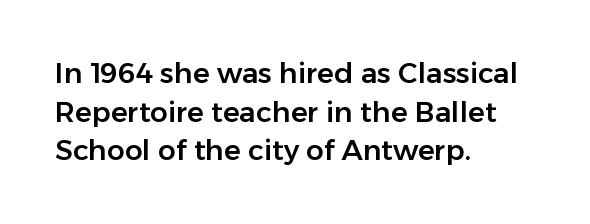
The image shows 28 px sans-serif type, upright; set left-aligned, normal line spacing (1.38x), normal letter spacing, not underlined; low stroke contrast and a medium x-height.
